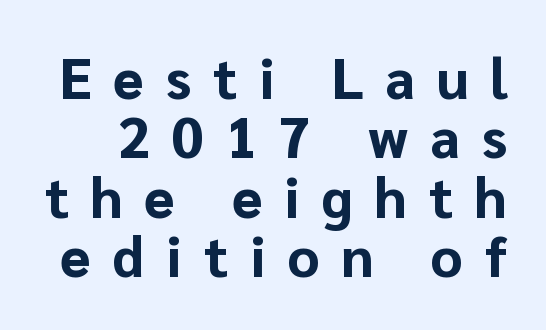
Typesetter's note: full bold, strokes at maximum text heaviness. Unmarked baselines from the first word to the last. Ordinary non-slanted type is in use. Check where the strokes stop: nothing finishes them off — pure sans.
